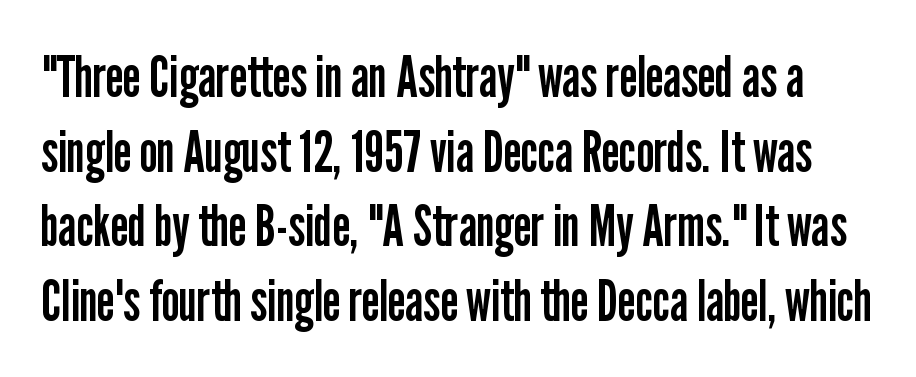
Q: Is the text bold? A: No.
Q: Is the text italic (slanted)? A: No, it is upright.
Q: Is the typeface a serif or a sans-serif typeface? A: Sans-serif.
Q: Is the text underlined? A: No.
Q: Is the spacing between letters normal or unusually wide? A: Normal.
Q: Is the spacing between lines tight, normal or loose? A: Normal.
Q: Width (condensed, normal, or wide)? A: Condensed.
Q: Stroke contrast? A: Low.
Q: x-height? A: Medium.
Q: Monospaced? A: No.
